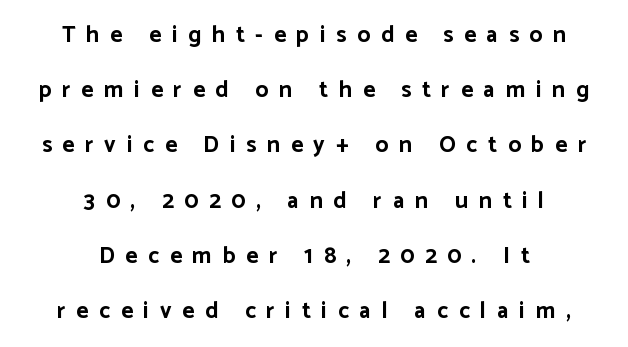
The image shows 23 px bold type, upright; set centered, loose line spacing (2.4x), unusually wide letter spacing (+0.47 em), not underlined.
